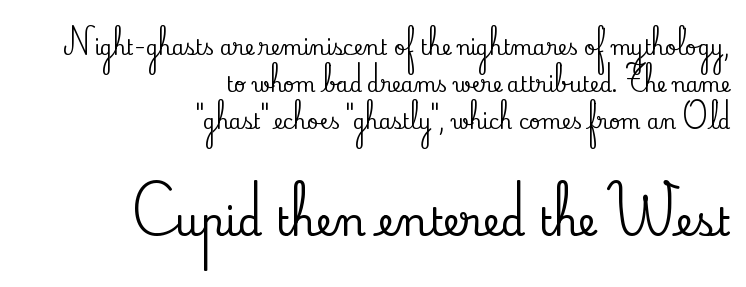
Characters follow at the spacing the type designer built in. Compared with a flush-left layout, this one pins lines to the opposite, right side. Descenders hang freely into open space. Compare the two chunks: the lower has the greater cap height. Spacing verdict: proportional, widths tailored to each character. This is the regular roman posture of the typeface.
